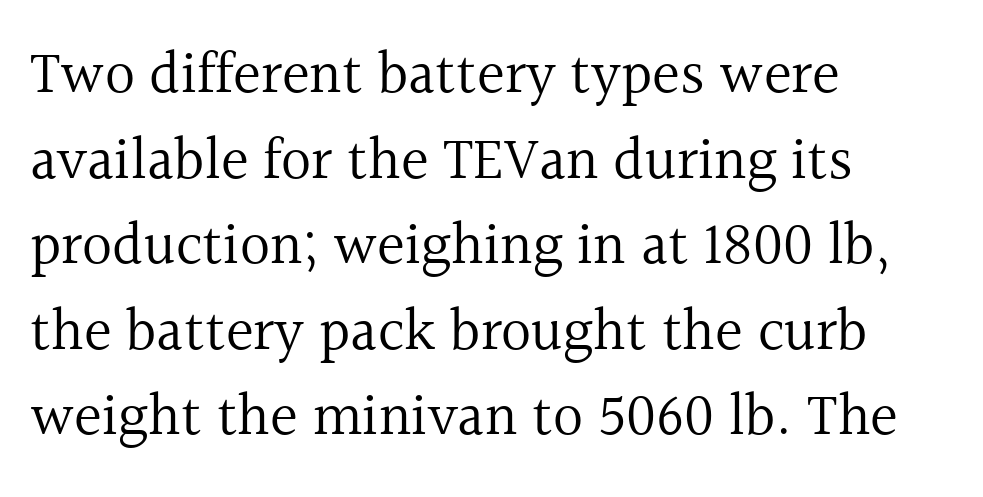
Q: Is the text bold? A: No.
Q: Is the text italic (slanted)? A: No, it is upright.
Q: Is the typeface a serif or a sans-serif typeface? A: Serif.
Q: Is the text underlined? A: No.
Q: How is the paragraph aligned? A: Left-aligned.
Q: Is the spacing between letters normal or unusually wide? A: Normal.
Q: Is the spacing between lines tight, normal or loose? A: Normal.
Q: Width (condensed, normal, or wide)? A: Normal.
Q: x-height? A: Medium.
Q: Monospaced? A: No.
